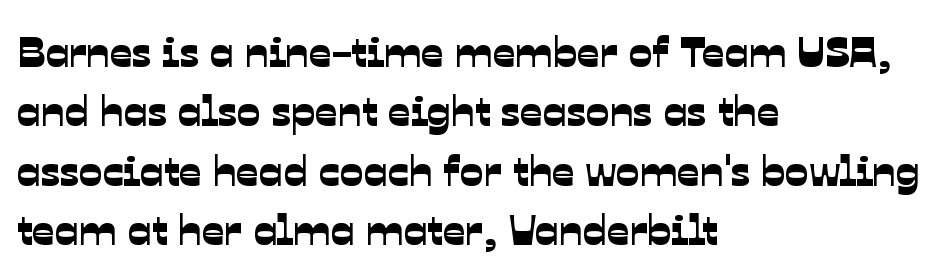
Q: Is the typeface a serif or a sans-serif typeface? A: Sans-serif.
Q: Is the text underlined? A: No.
Q: How is the paragraph aligned? A: Left-aligned.
Q: Is the spacing between letters normal or unusually wide? A: Normal.
Q: Is the spacing between lines tight, normal or loose? A: Normal.
Q: Width (condensed, normal, or wide)? A: Normal.
Q: Stroke contrast? A: Low.
Q: x-height? A: Medium.
Q: Monospaced? A: No.
